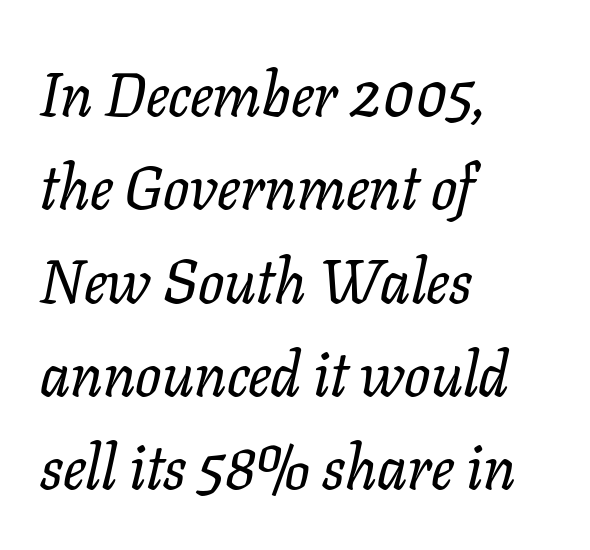
The rag falls on the right side of this text block. Any mark beneath the type? The region is blank. Do the characters align in a grid? No, the font is proportional. Each letter's strokes conclude with small projecting serifs. The type is set solid horizontally, with unmodified tracking.
